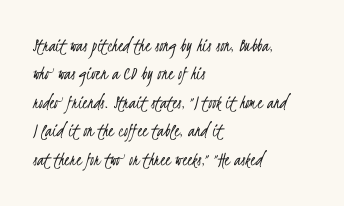
Q: Is the text bold? A: No.
Q: Is the text underlined? A: No.
Q: How is the paragraph aligned? A: Left-aligned.
Q: Is the spacing between letters normal or unusually wide? A: Normal.
Q: Is the spacing between lines tight, normal or loose? A: Normal.
